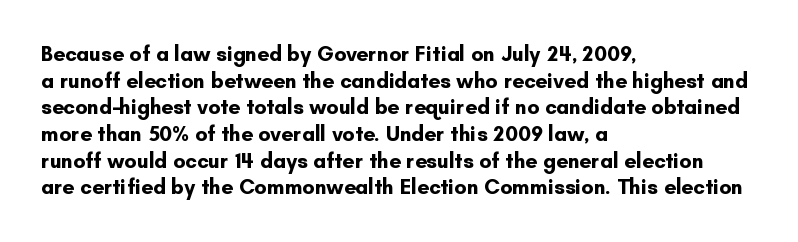
The image shows 21 px bold type, upright; set left-aligned, normal line spacing (1.27x), normal letter spacing, not underlined.
